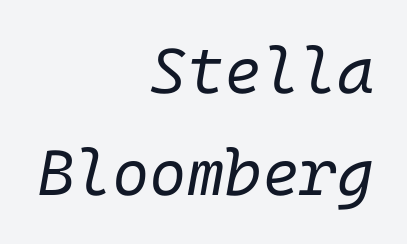
Successive baselines arrive at the customary interval. Every character sits at an angle, as italics do. The passage shown is not underscored anywhere. Nothing unusual about the tracking: characters are spaced as the font intends. No chunkiness to these letters — they're not bold. The typesetter chose a ragged-left arrangement here.
